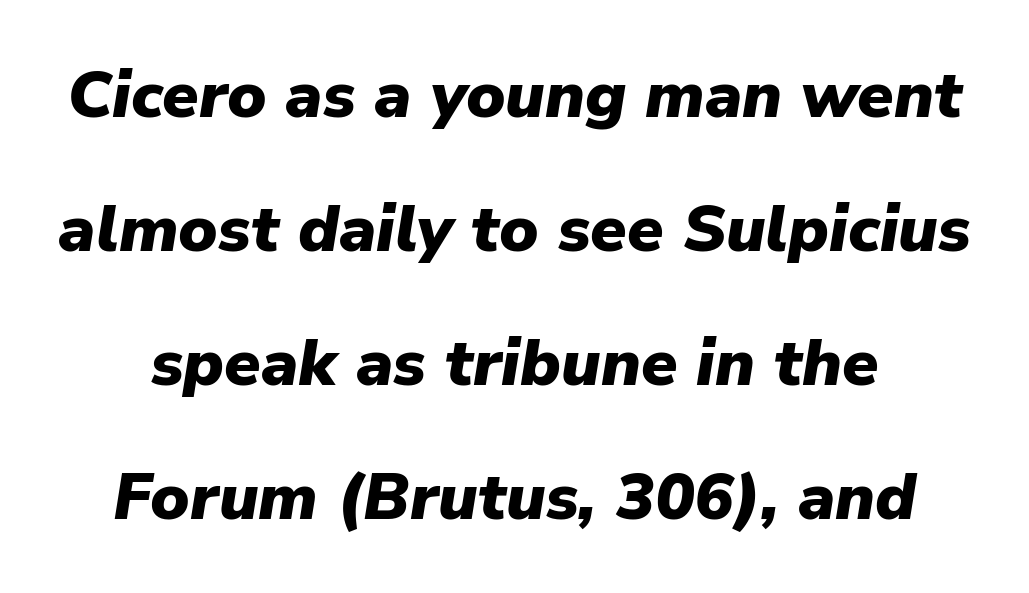
Q: Is the text bold? A: Yes.
Q: Is the text italic (slanted)? A: Yes, it leans right by about 9 degrees.
Q: Is the text underlined? A: No.
Q: How is the paragraph aligned? A: Centered.
Q: Is the spacing between letters normal or unusually wide? A: Normal.
Q: Is the spacing between lines tight, normal or loose? A: Loose.
Q: Width (condensed, normal, or wide)? A: Normal.
Q: Stroke contrast? A: Low.
Q: x-height? A: Medium.
Q: Monospaced? A: No.
